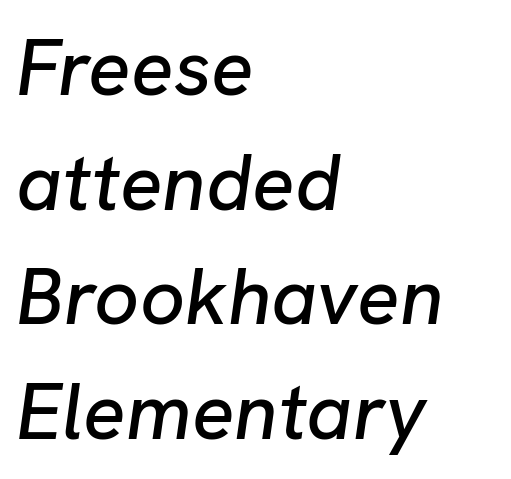
Q: Is the text italic (slanted)? A: Yes, it leans right by about 8 degrees.
Q: Is the text underlined? A: No.
Q: How is the paragraph aligned? A: Left-aligned.
Q: Is the spacing between letters normal or unusually wide? A: Normal.
Q: Is the spacing between lines tight, normal or loose? A: Normal.
Q: Width (condensed, normal, or wide)? A: Normal.
Q: Stroke contrast? A: Low.
Q: x-height? A: Medium.
Q: Monospaced? A: No.
